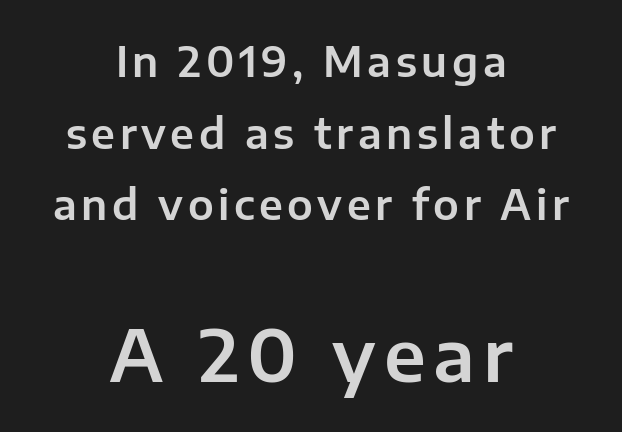
Posture: straight, roman, zero tilt. A centered setting, common on invitations and titles, is used for this passage. Here the designer chose a conventional face with non-uniform glyph widths. The rendering shows plain stroke endings on the letterforms — a sans-serif design. The strip under each line holds only bare page.
